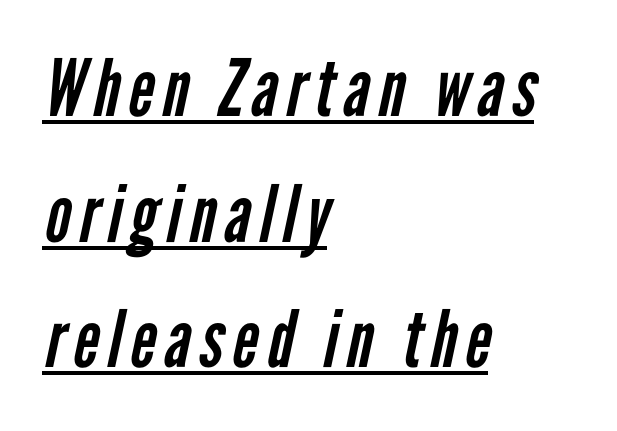
Descenders here cross a horizontal rule under the line. A typesetter would call this proportional, since set widths differ per character. Weight: in the light-to-regular range. The paragraph has a hard left edge and a soft right edge. You can tell from the bare stems that sans-serif type was used.
